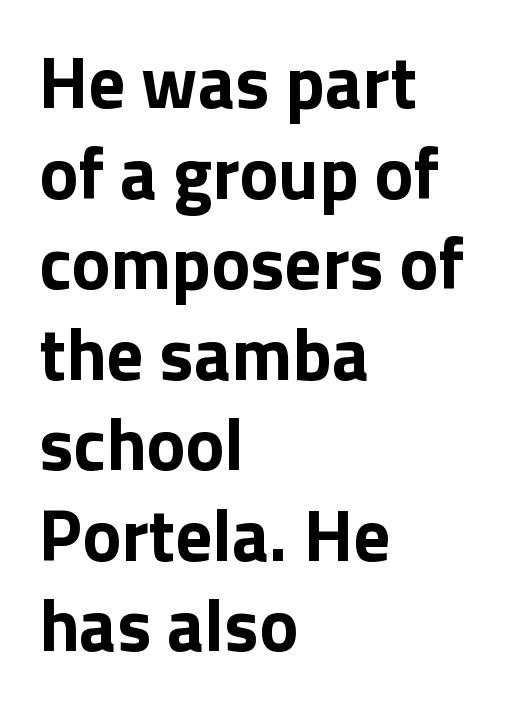
Q: Is the text bold? A: Yes.
Q: Is the text italic (slanted)? A: No, it is upright.
Q: Is the typeface a serif or a sans-serif typeface? A: Sans-serif.
Q: Is the text underlined? A: No.
Q: How is the paragraph aligned? A: Left-aligned.
Q: Is the spacing between letters normal or unusually wide? A: Normal.
Q: Width (condensed, normal, or wide)? A: Normal.
Q: Stroke contrast? A: Low.
Q: x-height? A: Medium.
Q: Monospaced? A: No.
